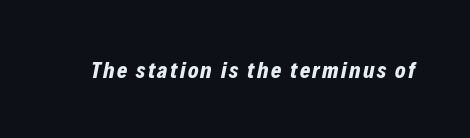
{"italic": "yes", "lean": "right", "slant_degrees": 12, "bold": "yes", "underline": "no", "glyph_px": 22}
